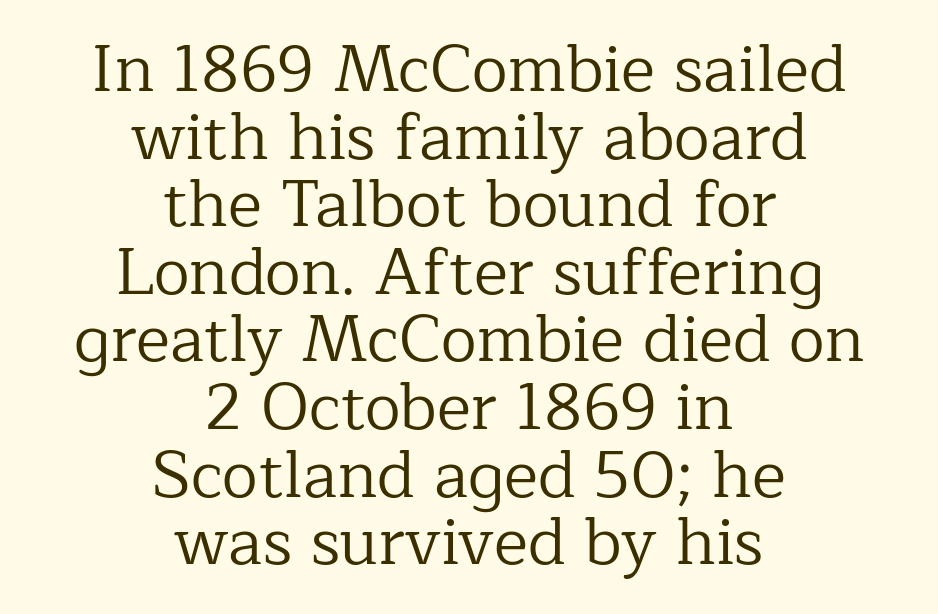
Q: Is the text bold? A: No.
Q: Is the text italic (slanted)? A: No, it is upright.
Q: Is the typeface a serif or a sans-serif typeface? A: Serif.
Q: Is the text underlined? A: No.
Q: How is the paragraph aligned? A: Centered.
Q: Is the spacing between letters normal or unusually wide? A: Normal.
Q: Is the spacing between lines tight, normal or loose? A: Tight.
Q: Width (condensed, normal, or wide)? A: Normal.
Q: Stroke contrast? A: Low.
Q: x-height? A: Medium.
Q: Monospaced? A: No.
